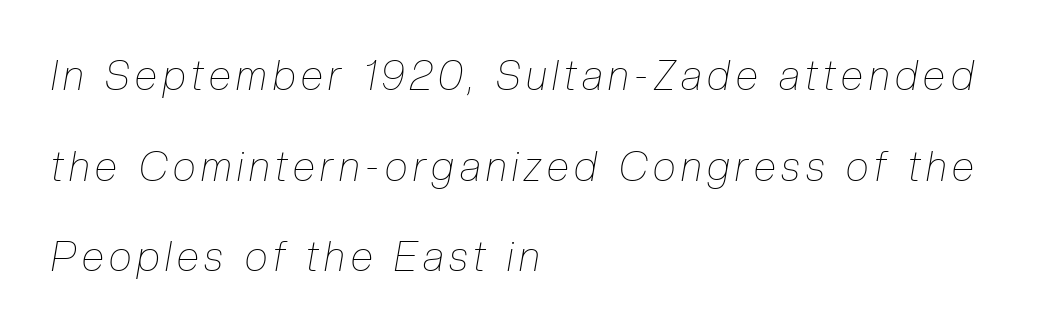
The string is rendered with underlining switched off. Is the stroke heavy? The answer is a plain regular-or-lighter. Spacing verdict: proportional, widths tailored to each character. Quick note: interline space is abundant. Observe the lean: these are italic letterforms. Teacher's note: observe the even left margin — that is flush-left alignment.
